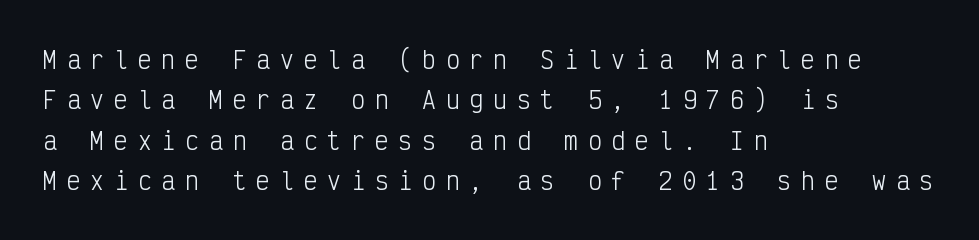
Q: Is the text bold? A: No.
Q: Is the text italic (slanted)? A: No, it is upright.
Q: Is the text underlined? A: No.
Q: How is the paragraph aligned? A: Left-aligned.
Q: Is the spacing between letters normal or unusually wide? A: Unusually wide.
